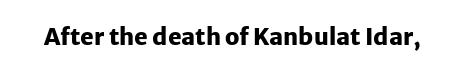
Notice how thick the strokes are: this is what a full bold looks like. In terms of letterspacing, this is plain default setting. The specimen omits any rule beneath the text block's lines. The lettering stays uniformly vertical, giving the passage a roman look.
